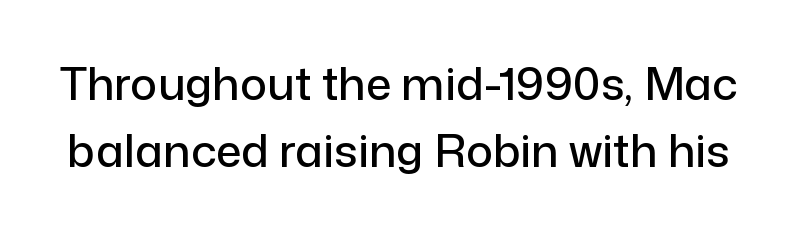
The letters stand straight up with perfectly vertical stems. Compared with typical body copy, the letter spacing here is the same. Vertically, the passage feels balanced, rows spaced as you'd expect. This rendering features lettering with no underline. Proportional: the letters do not fall into vertical columns.
